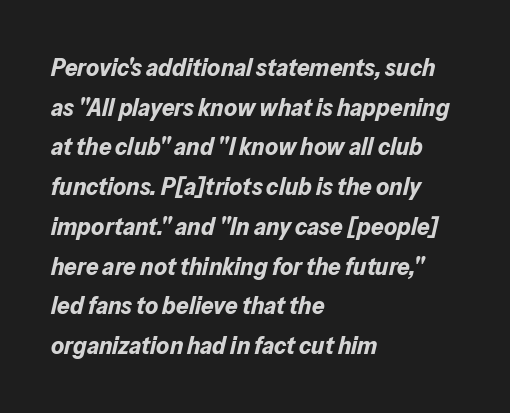
Its strokes are broad and dark, the hallmark of bold type. The vertical gap from one line to the next is medium. Words float on clear page, feet unadorned. Compared with typical body copy, the letter spacing here is the same. The passage shown leans; its letterforms are oblique.
